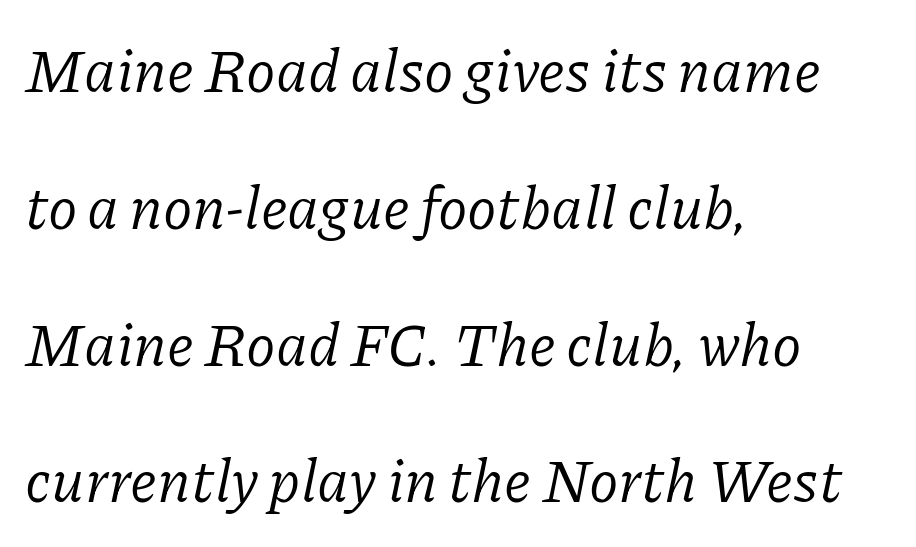
Q: Is the text bold? A: No.
Q: Is the text italic (slanted)? A: Yes, it leans right by about 11 degrees.
Q: Is the typeface a serif or a sans-serif typeface? A: Serif.
Q: Is the text underlined? A: No.
Q: How is the paragraph aligned? A: Left-aligned.
Q: Is the spacing between letters normal or unusually wide? A: Normal.
Q: Is the spacing between lines tight, normal or loose? A: Loose.
Q: Width (condensed, normal, or wide)? A: Normal.
Q: Stroke contrast? A: Low.
Q: x-height? A: Medium.
Q: Monospaced? A: No.
